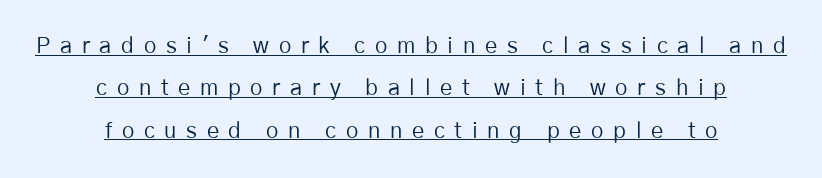
The image shows 22 px text type, upright; set centered, loose line spacing (1.93x), unusually wide letter spacing (+0.44 em), underlined.
